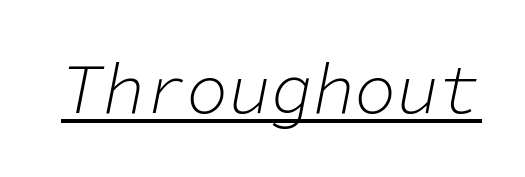
Q: Is the text bold? A: No.
Q: Is the text italic (slanted)? A: Yes, it leans right by about 11 degrees.
Q: Is the text underlined? A: Yes.
Q: Is the spacing between letters normal or unusually wide? A: Normal.
Q: Width (condensed, normal, or wide)? A: Normal.
Q: Stroke contrast? A: Low.
Q: x-height? A: Medium.
Q: Monospaced? A: Yes.
